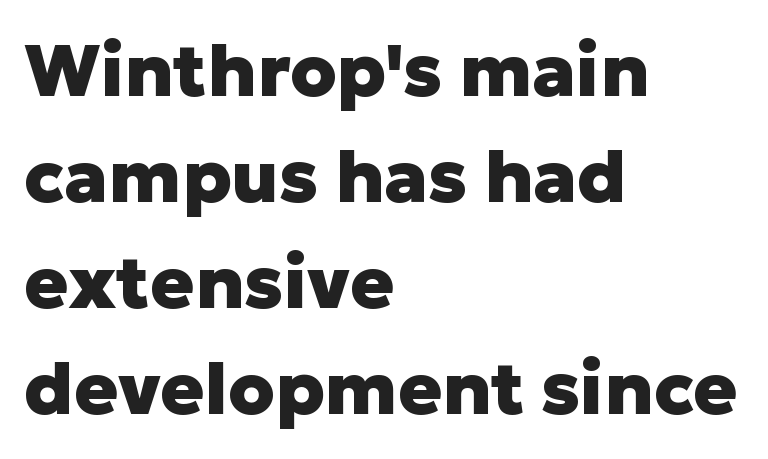
Look at the stroke-to-counter ratio: heavy, a bold. Typographically, this falls in the sans-serif category. The gap between lines stays unmarked. Nobody touched the tracking dial on this one. A normal amount of white space separates one row of letters from the next.
